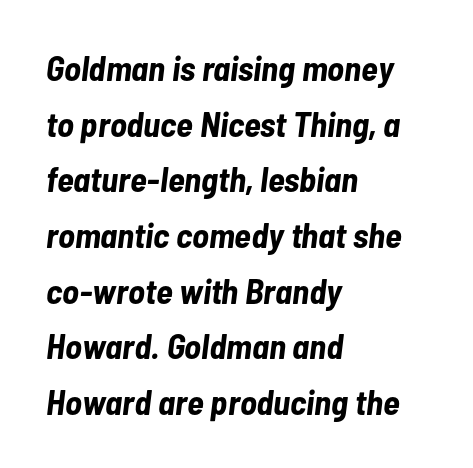
{"italic": "yes", "lean": "right", "slant_degrees": 7, "bold": "yes", "weight": "bold", "width": "condensed", "stroke_contrast": "low", "x_height": "medium", "monospaced": "no", "underline": "no", "align": "left", "line_spacing": "normal", "line_spacing_ratio": 1.59, "letter_spacing": "normal", "letter_spacing_em": 0.0, "glyph_px": 35}
